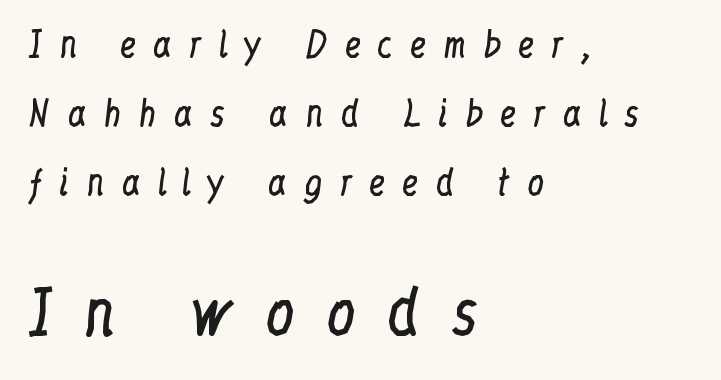
Leading is clearly above the norm, producing a sparse column. Visually, the bottom section dominates because its glyphs are scaled up. Observe the serifs anchoring each vertical stroke in this sample. Tracking value appears strongly positive — letters spread wide. Quick note: underline off.
